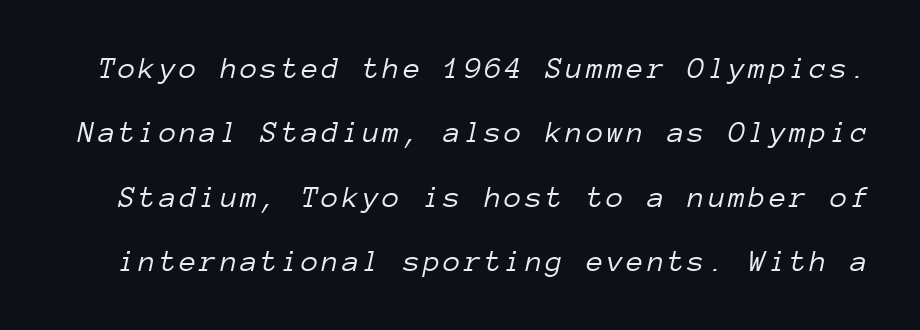
Line spacing here is loose. Caption: face not bold, strokes unweighted. Check under the words: just untouched page. Do the characters align in a grid? Yes, the font is monospaced. If you drew a line through each stem, it would be angled.
